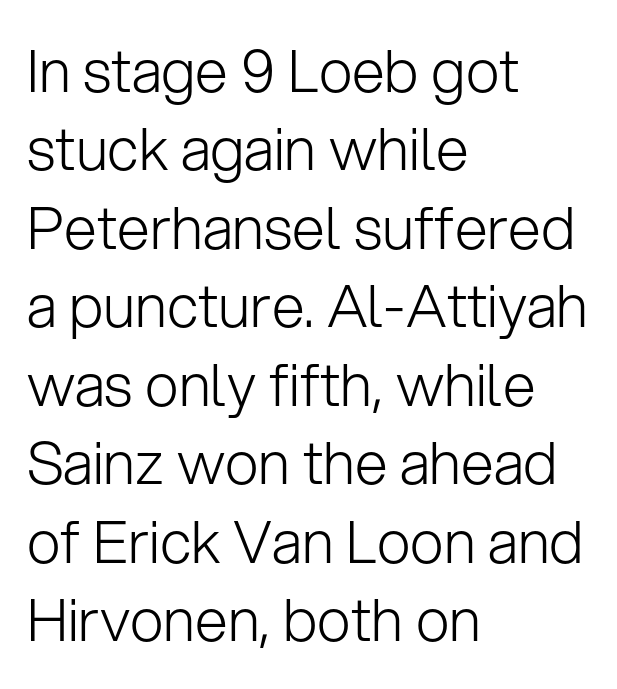
The rendering uses a moderate line-height, typical for paragraphs. What stands out about the letter spacing? Nothing — it is the standard amount. Leftover space on each line is placed entirely after the last word. The passage shown is typed in a proportional face where columns would drift. Posture: vertical. Quick note: underline off.
